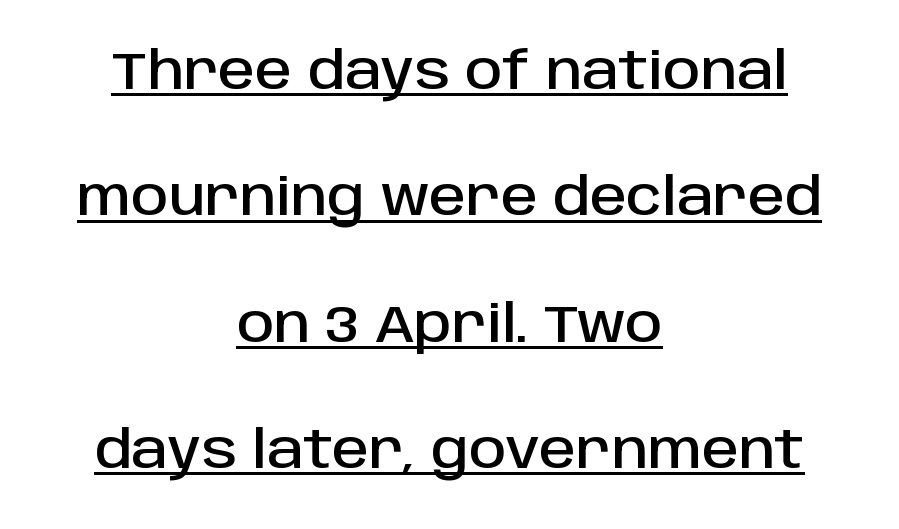
Q: Is the text italic (slanted)? A: No, it is upright.
Q: Is the typeface a serif or a sans-serif typeface? A: Sans-serif.
Q: Is the text underlined? A: Yes.
Q: How is the paragraph aligned? A: Centered.
Q: Is the spacing between letters normal or unusually wide? A: Normal.
Q: Is the spacing between lines tight, normal or loose? A: Loose.
Q: Width (condensed, normal, or wide)? A: Normal.
Q: Stroke contrast? A: Low.
Q: x-height? A: Large.
Q: Monospaced? A: No.
